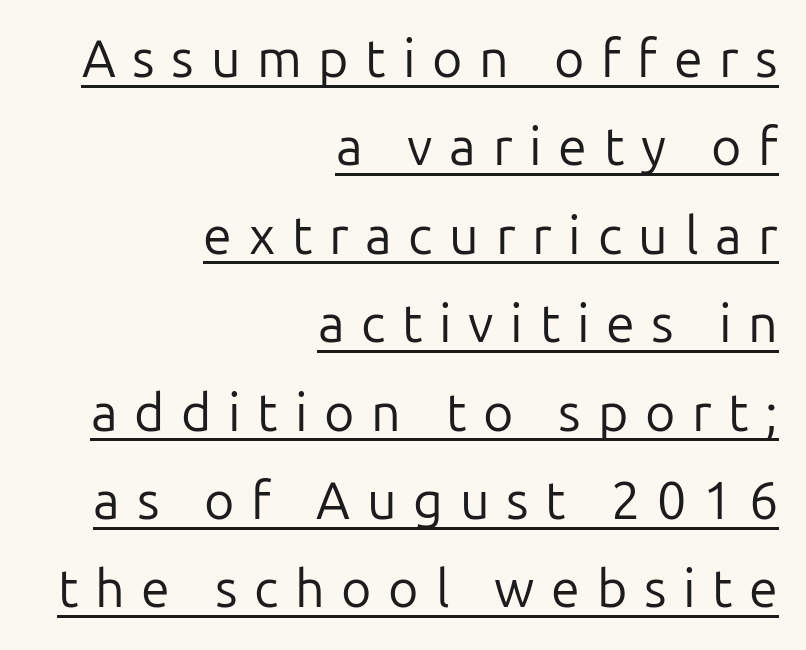
Q: Is the text bold? A: No.
Q: Is the text italic (slanted)? A: No, it is upright.
Q: Is the typeface a serif or a sans-serif typeface? A: Sans-serif.
Q: Is the text underlined? A: Yes.
Q: How is the paragraph aligned? A: Right-aligned.
Q: Is the spacing between letters normal or unusually wide? A: Unusually wide.
Q: Is the spacing between lines tight, normal or loose? A: Normal.
Q: Width (condensed, normal, or wide)? A: Normal.
Q: Stroke contrast? A: Low.
Q: x-height? A: Medium.
Q: Monospaced? A: No.
